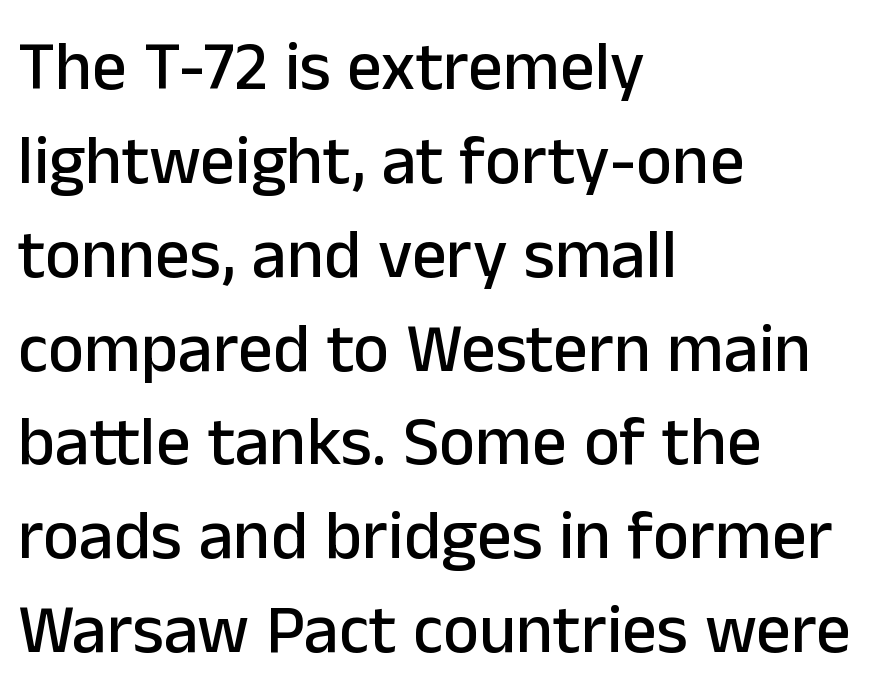
In terms of letterform style, serifs are entirely absent. The lines in this sample share a left origin and differ only in where they stop. The gaps between neighbouring characters are ordinary and unremarkable. Type without underlining. Compared with typical paragraphs, the rows here are spaced about the same.
